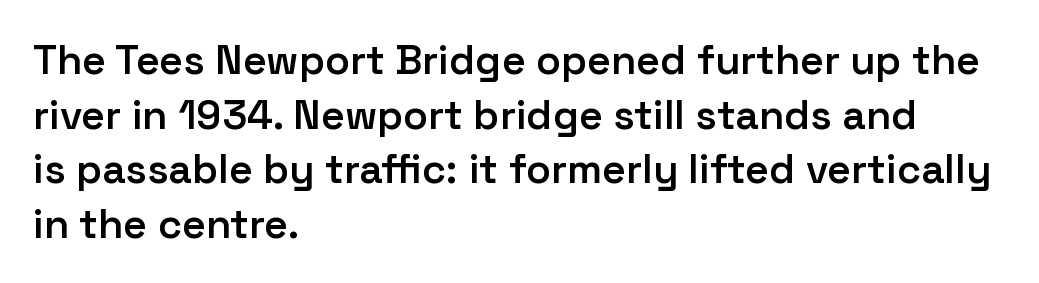
Each letter keeps its own natural width here, so spacing adapts to shape. Rows of type keep a routine distance in the vertical direction. This rendering employs a face without finishing strokes, i.e., a sans-serif. Default kerning and tracking; the words read as compact shapes.
